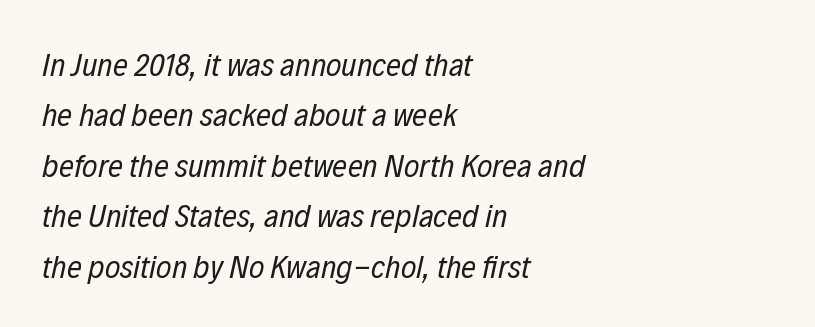
The image shows 33 px regular-weight, condensed type, italic (leaning right); set left-aligned, normal line spacing (1.53x), normal letter spacing, not underlined; low stroke contrast and a medium x-height.
